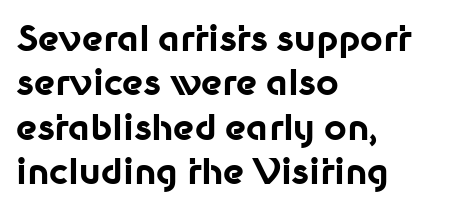
The letters advance in unequal steps, a hallmark of proportional type. Honestly, there is no underline to notice here at all. Does the type have serifs? No, each stem ends abruptly. This block has exactly the height ordinary leading produces. You'd pick this weight for a headline — it's a proper bold.
